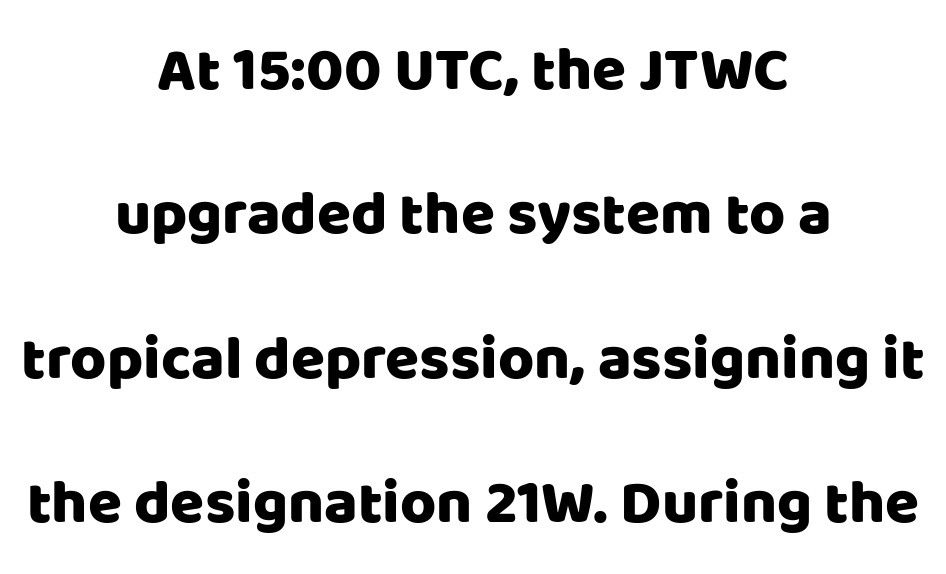
Do the letters lean? They stand straight. The setting favours the middle, as headings and verse often do. Airy leading. Looks like regular typesetting: each glyph gets only the width it needs. Check under the words: just untouched page.
